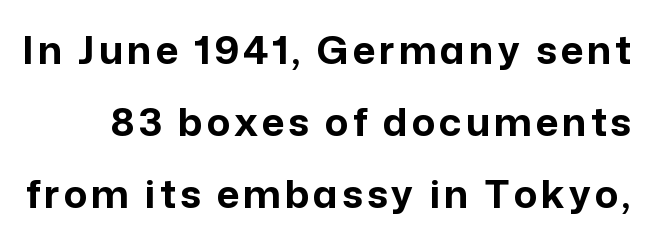
{"serif": "no", "italic": "no", "bold": "yes", "weight": "bold", "width": "normal", "stroke_contrast": "low", "x_height": "medium", "monospaced": "no", "underline": "no", "line_spacing_ratio": 1.84, "glyph_px": 39}
